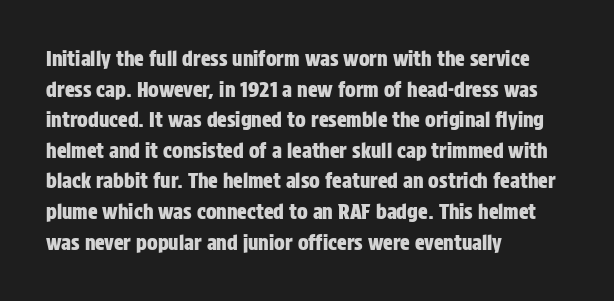
Posture: upright roman. Where is the straight margin? On the left. The passage shown stacks its lines at a standard gap. The passage shown is not underscored anywhere. The tracking reads as untouched default to a designer's eye.
